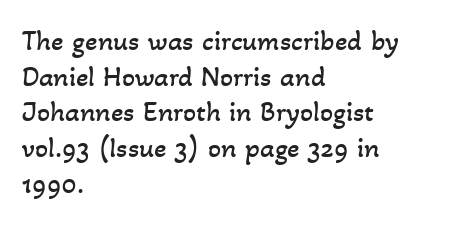
Spacing verdict: proportional, widths tailored to each character. Weight: regular or lighter. Quick note: underline off. This rendering leaves character spacing at its baseline value. The rag falls on the right side of this text block.
